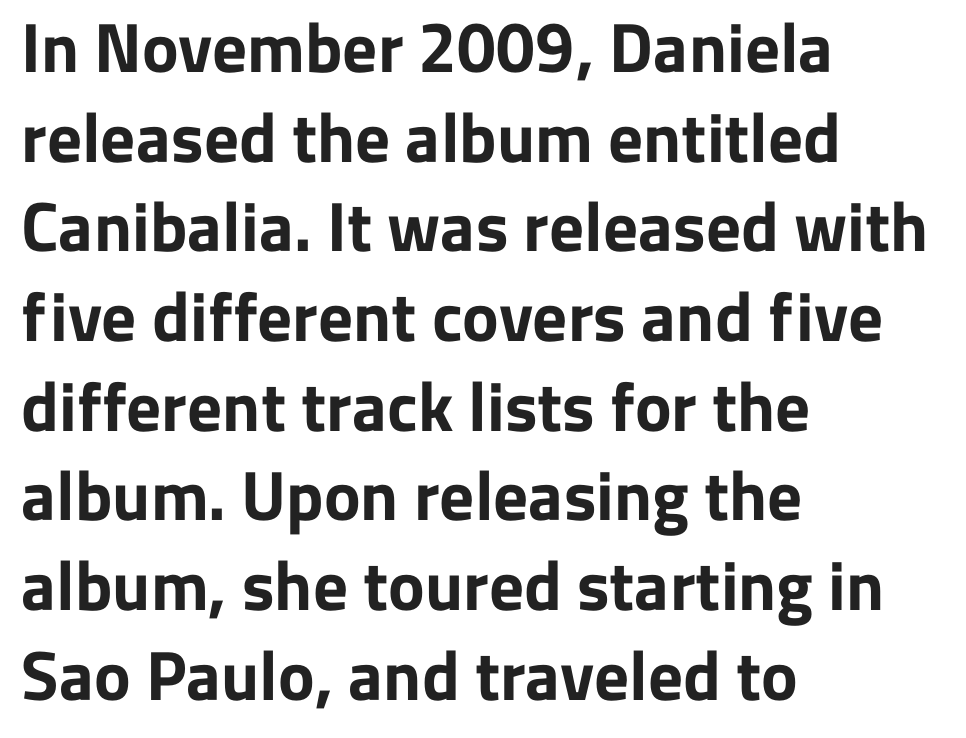
{"serif": "no", "italic": "no", "bold": "yes", "weight": "bold", "width": "normal", "stroke_contrast": "low", "x_height": "medium", "monospaced": "no", "underline": "no", "align": "left", "line_spacing": "normal", "line_spacing_ratio": 1.3, "letter_spacing": "normal", "letter_spacing_em": 0.0, "glyph_px": 69}
